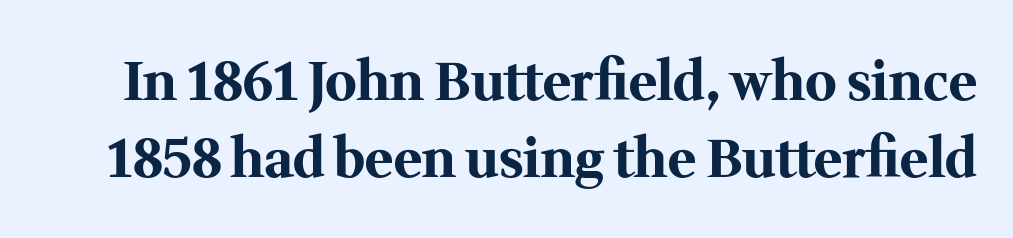
The image shows 53 px bold serif type, upright; set normal line spacing (1.46x), normal letter spacing, not underlined; medium stroke contrast and a medium x-height.
